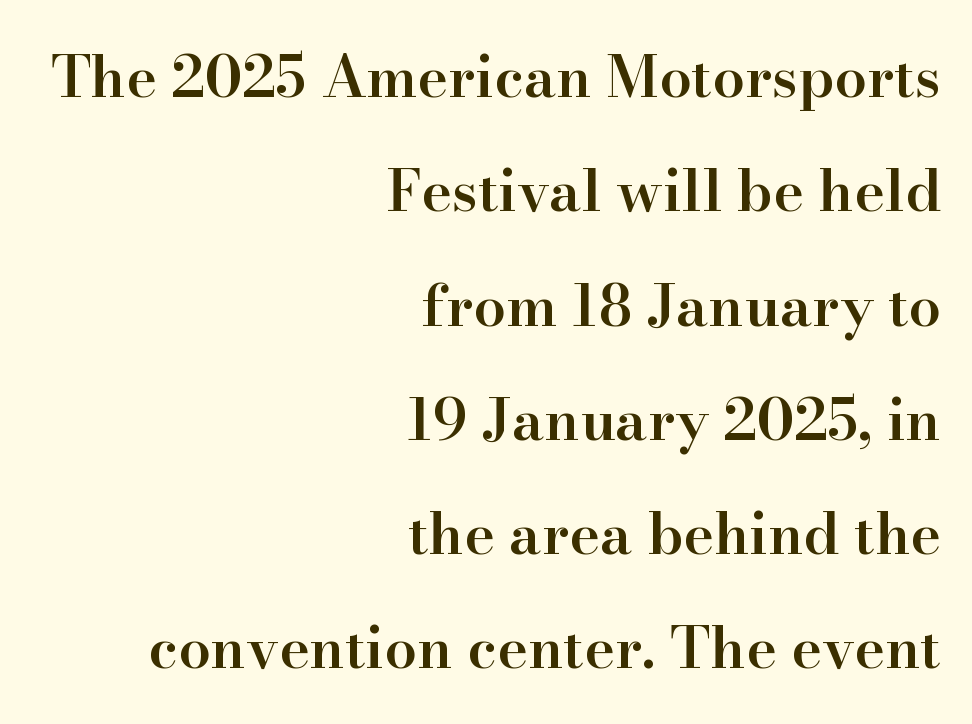
{"serif": "yes", "italic": "no", "bold": "semi", "weight": "semibold", "width": "normal", "stroke_contrast": "high", "x_height": "small", "monospaced": "no", "underline": "no", "align": "right", "line_spacing": "loose", "line_spacing_ratio": 1.97, "letter_spacing": "normal", "letter_spacing_em": 0.0, "glyph_px": 58}
